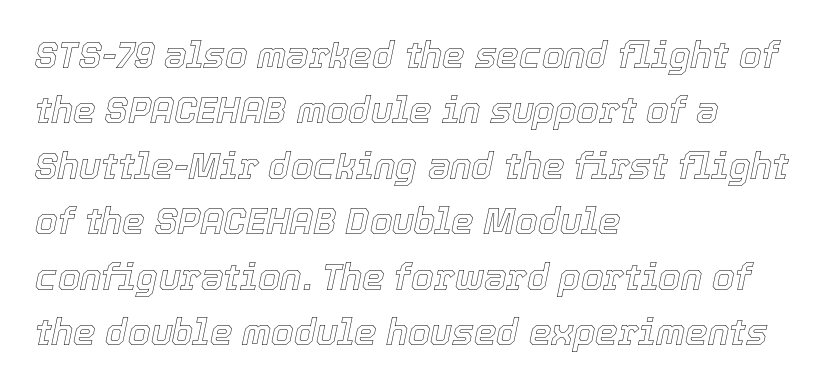
The image shows 36 px text type, italic (leaning right); set left-aligned, normal line spacing (1.54x), normal letter spacing, not underlined; a medium x-height.
